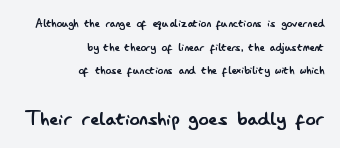
Q: Is the text bold? A: No.
Q: Is the text italic (slanted)? A: No, it is upright.
Q: Is the text underlined? A: No.
Q: How is the paragraph aligned? A: Right-aligned.
Q: Is the spacing between letters normal or unusually wide? A: Normal.
Q: Is the spacing between lines tight, normal or loose? A: Normal.
Q: Which block of text is set in a larger size, the first (top) or the second (bottom)? A: The second (bottom) one.
